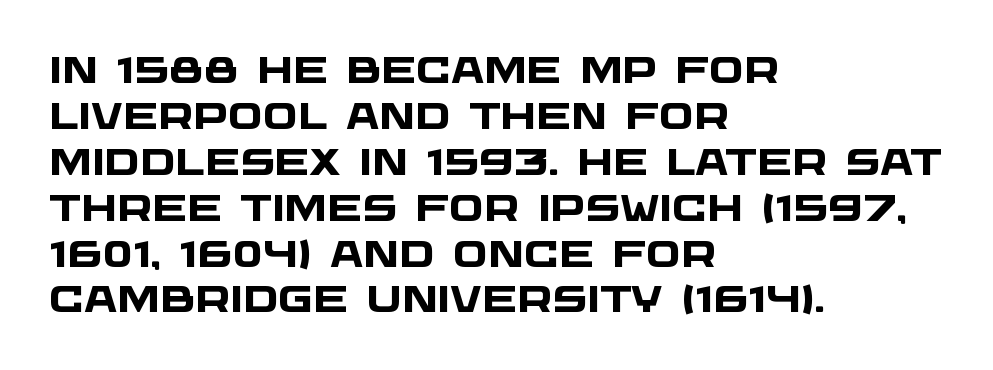
The image shows 37 px heavy, wide sans-serif type; set left-aligned, line spacing 1.24x, normal letter spacing, not underlined; low stroke contrast and a large x-height.
